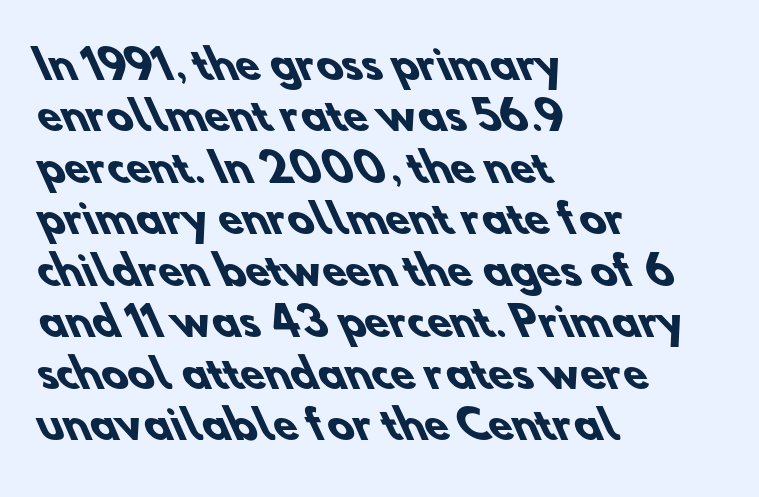
Q: Is the text bold? A: Yes.
Q: Is the typeface a serif or a sans-serif typeface? A: Sans-serif.
Q: Is the text underlined? A: No.
Q: How is the paragraph aligned? A: Left-aligned.
Q: Is the spacing between letters normal or unusually wide? A: Normal.
Q: Is the spacing between lines tight, normal or loose? A: Normal.
Q: Width (condensed, normal, or wide)? A: Normal.
Q: Stroke contrast? A: Low.
Q: x-height? A: Small.
Q: Monospaced? A: No.
